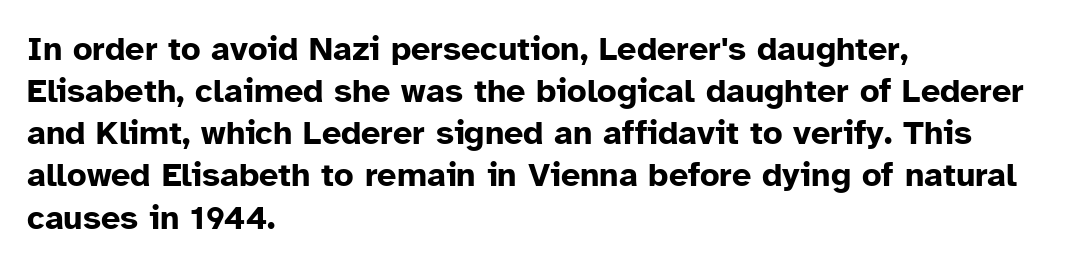
Q: Is the text bold? A: Yes.
Q: Is the text italic (slanted)? A: No, it is upright.
Q: Is the typeface a serif or a sans-serif typeface? A: Sans-serif.
Q: Is the text underlined? A: No.
Q: How is the paragraph aligned? A: Left-aligned.
Q: Is the spacing between letters normal or unusually wide? A: Normal.
Q: Width (condensed, normal, or wide)? A: Normal.
Q: Stroke contrast? A: Low.
Q: x-height? A: Medium.
Q: Monospaced? A: No.
